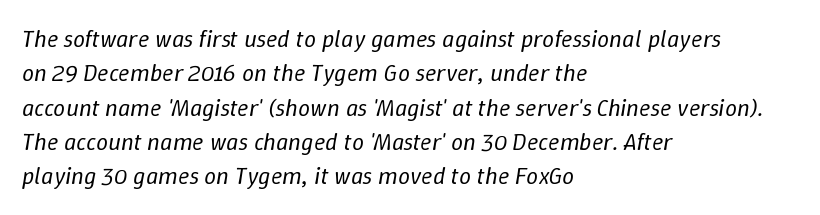
{"italic": "yes", "lean": "right", "slant_degrees": 9, "bold": "no", "underline": "no", "align": "left", "line_spacing": "normal", "line_spacing_ratio": 1.43, "letter_spacing": "normal", "letter_spacing_em": 0.0, "glyph_px": 24}
